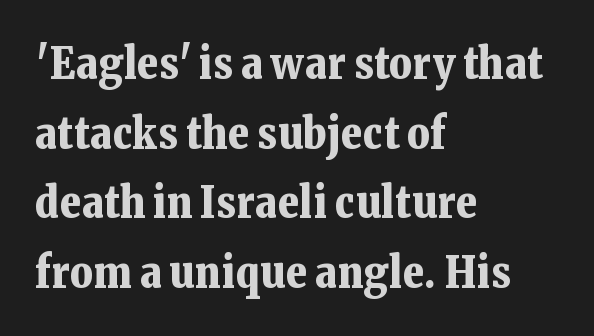
The image shows 44 px bold serif type, upright; set left-aligned, normal line spacing (1.58x), normal letter spacing, not underlined; low stroke contrast and a medium x-height.
